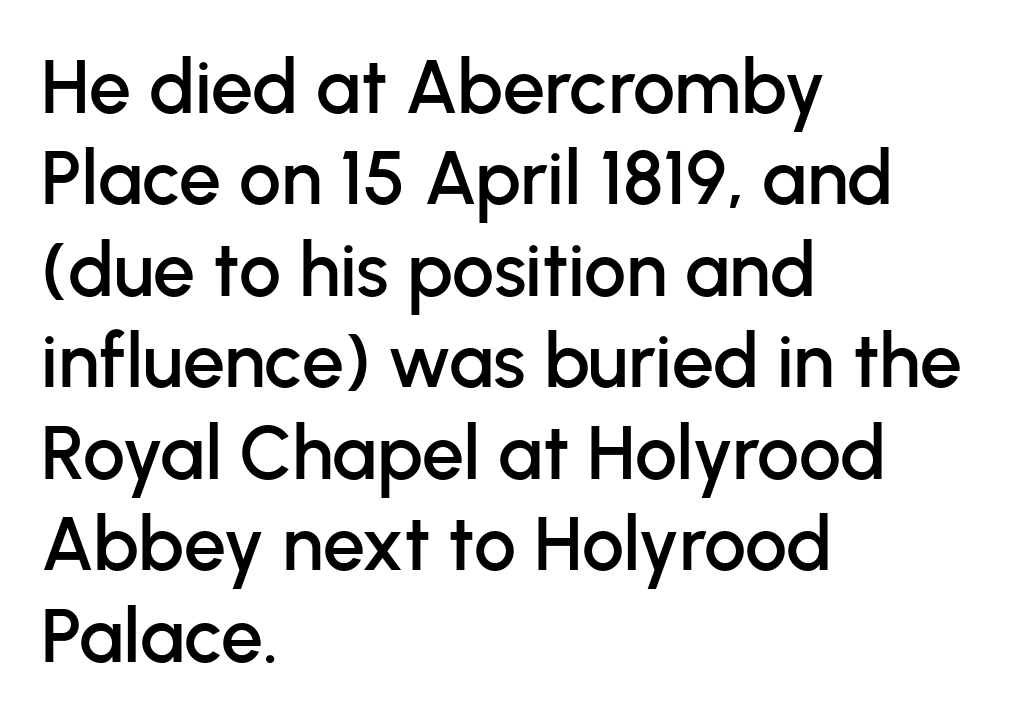
The image shows 75 px sans-serif type, upright; set left-aligned, line spacing 1.22x, normal letter spacing, not underlined; low stroke contrast and a medium x-height.
